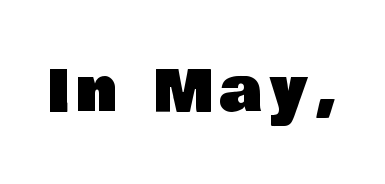
{"serif": "no", "italic": "no", "width": "normal", "stroke_contrast": "low", "x_height": "large", "monospaced": "no", "underline": "no", "glyph_px": 57}
